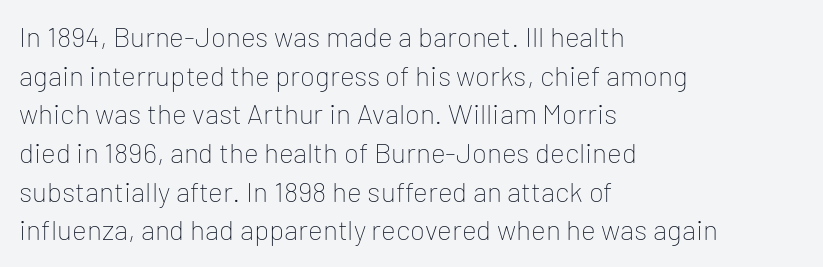
The paragraph shown leans on its left margin. Students, observe: this is what conventionally led text looks like. Tracking here is standard; glyphs follow each other at the usual distance. The baseline area is clear. In terms of letterform style, serifs are entirely absent. Character widths vary here, with narrow letters taking less room than wide ones.
